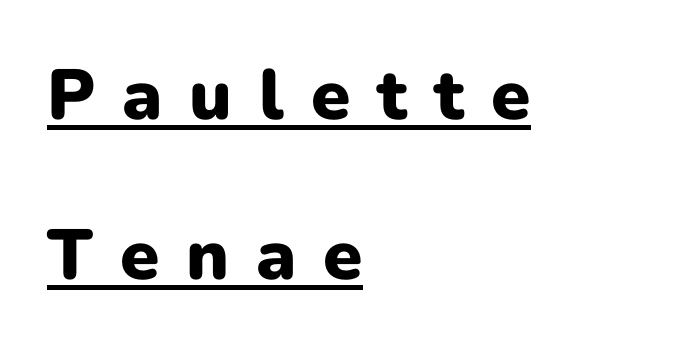
{"serif": "no", "italic": "no", "bold": "yes", "weight": "heavy", "width": "normal", "stroke_contrast": "low", "x_height": "medium", "monospaced": "no", "underline": "yes", "align": "left", "line_spacing": "loose", "line_spacing_ratio": 2.25, "letter_spacing": "wide", "letter_spacing_em": 0.38, "glyph_px": 71}
